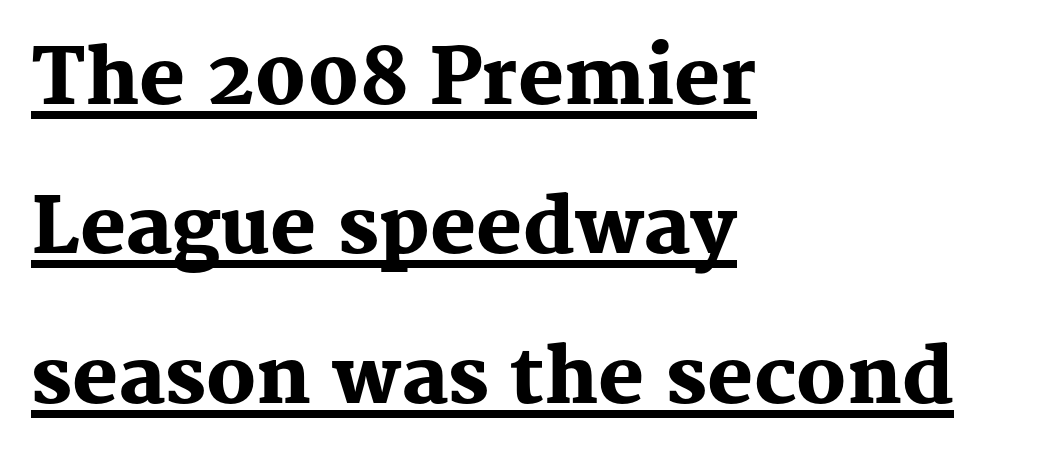
These lines were composed using upright roman letters. The passage shown is typed in a proportional face where columns would drift. These lines are set flush left with a ragged right edge. Nobody touched the tracking dial on this one. Plenty of ink on the page — the face is bold. Decoration check: the copy is underlined.
